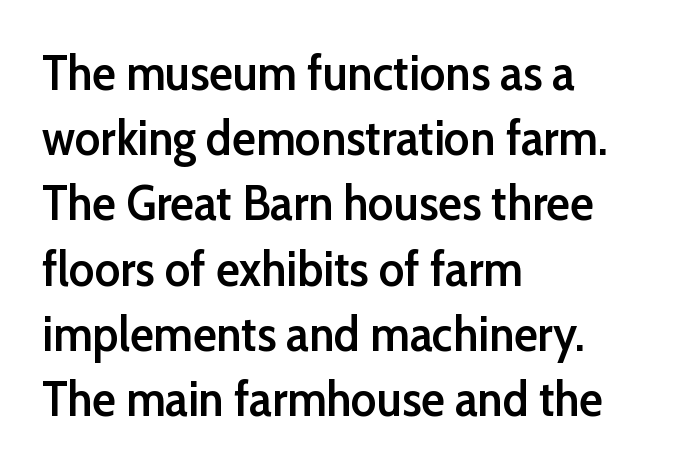
The image shows 49 px semibold sans-serif type, upright; set left-aligned, normal line spacing (1.33x), normal letter spacing, not underlined; low stroke contrast and a medium x-height.
